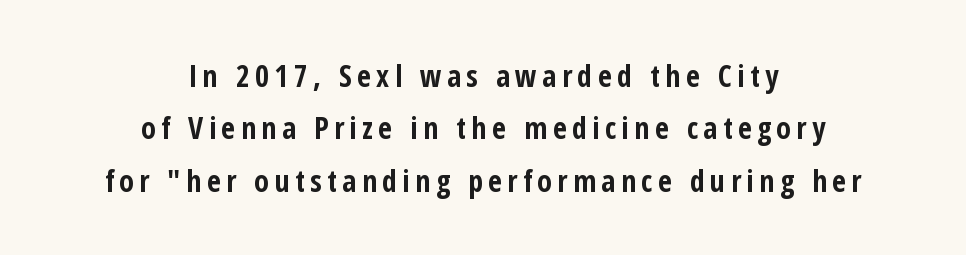
Q: Is the text bold? A: Yes.
Q: Is the text italic (slanted)? A: No, it is upright.
Q: Is the typeface a serif or a sans-serif typeface? A: Sans-serif.
Q: Is the text underlined? A: No.
Q: How is the paragraph aligned? A: Centered.
Q: Width (condensed, normal, or wide)? A: Condensed.
Q: Stroke contrast? A: Low.
Q: x-height? A: Medium.
Q: Monospaced? A: No.
